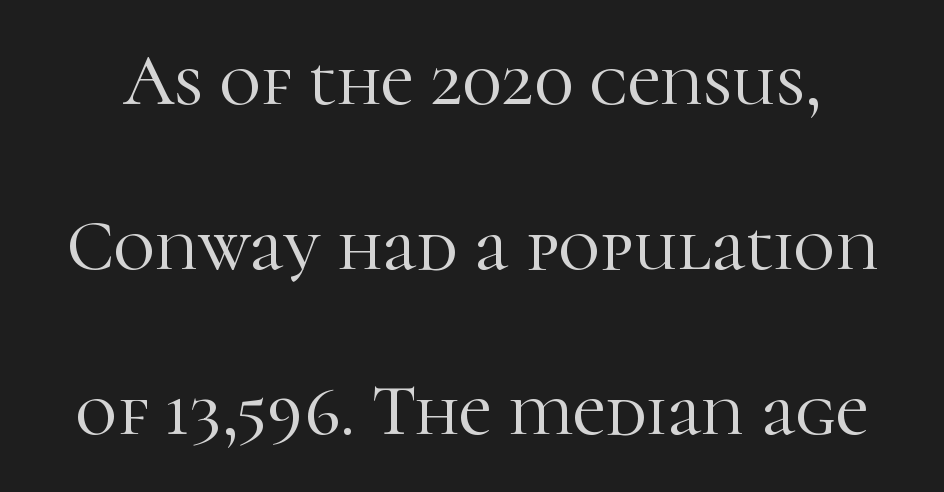
The typeface chosen for these lines features serifs. Vertically, the passage feels expansive, rows floating well apart. Underline: absent. Each word holds together tightly as a unit, with standard inter-letter gaps. Looks like regular typesetting: each glyph gets only the width it needs. Unlike italic type, these characters show no tilt at all.
